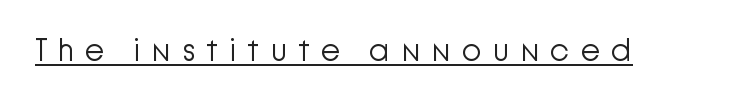
Letter spacing: wide. You can tell from the bare stems that sans-serif type was used. This sample has the flowing, uneven cadence of proportional lettering. A baseline rule has been typeset under these characters. A typesetter would mark this as roman, not italic. Weight: regular or lighter.
